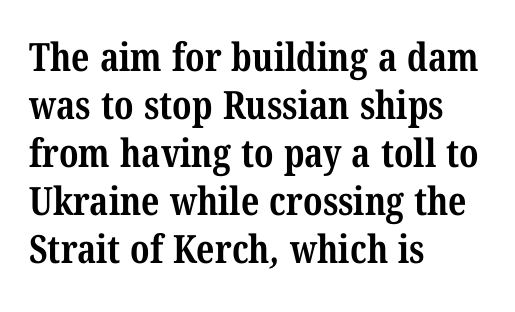
Q: Is the text bold? A: Yes.
Q: Is the typeface a serif or a sans-serif typeface? A: Serif.
Q: Is the text underlined? A: No.
Q: How is the paragraph aligned? A: Left-aligned.
Q: Is the spacing between letters normal or unusually wide? A: Normal.
Q: Width (condensed, normal, or wide)? A: Condensed.
Q: Stroke contrast? A: Medium.
Q: x-height? A: Medium.
Q: Monospaced? A: No.
